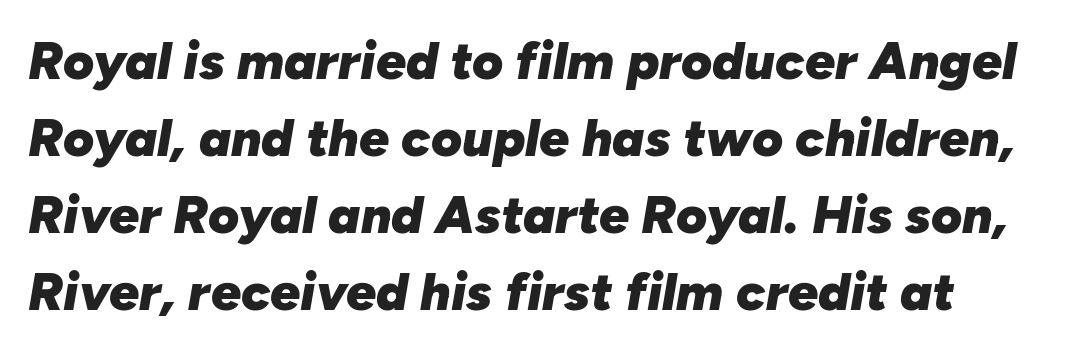
Q: Is the text bold? A: Yes.
Q: Is the text italic (slanted)? A: Yes, it leans right by about 10 degrees.
Q: Is the text underlined? A: No.
Q: Is the spacing between letters normal or unusually wide? A: Normal.
Q: Is the spacing between lines tight, normal or loose? A: Normal.
Q: Width (condensed, normal, or wide)? A: Normal.
Q: Stroke contrast? A: Low.
Q: x-height? A: Medium.
Q: Monospaced? A: No.
